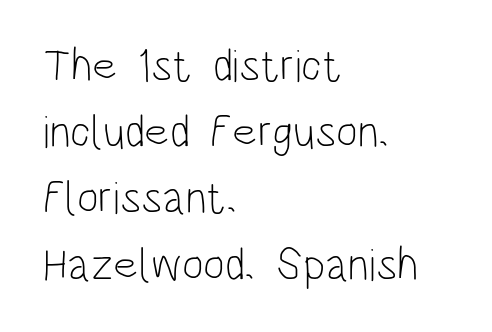
{"serif": "no", "italic": "no", "bold": "no", "weight": "light", "width": "condensed", "stroke_contrast": "low", "x_height": "large", "monospaced": "no", "underline": "no", "align": "left", "line_spacing": "normal", "line_spacing_ratio": 1.44, "letter_spacing": "normal", "letter_spacing_em": 0.0, "glyph_px": 46}
